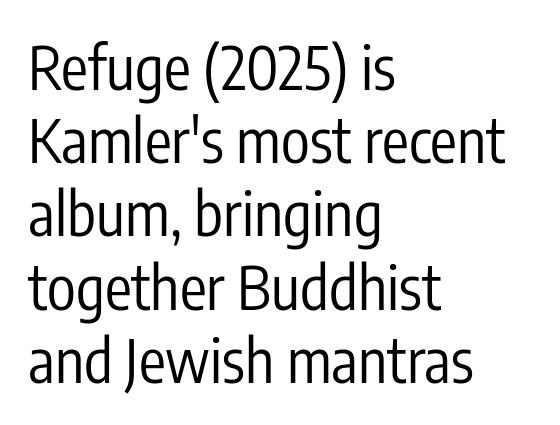
Q: Is the text bold? A: No.
Q: Is the text italic (slanted)? A: No, it is upright.
Q: Is the typeface a serif or a sans-serif typeface? A: Sans-serif.
Q: Is the text underlined? A: No.
Q: How is the paragraph aligned? A: Left-aligned.
Q: Is the spacing between letters normal or unusually wide? A: Normal.
Q: Width (condensed, normal, or wide)? A: Condensed.
Q: Stroke contrast? A: Low.
Q: x-height? A: Medium.
Q: Monospaced? A: No.
